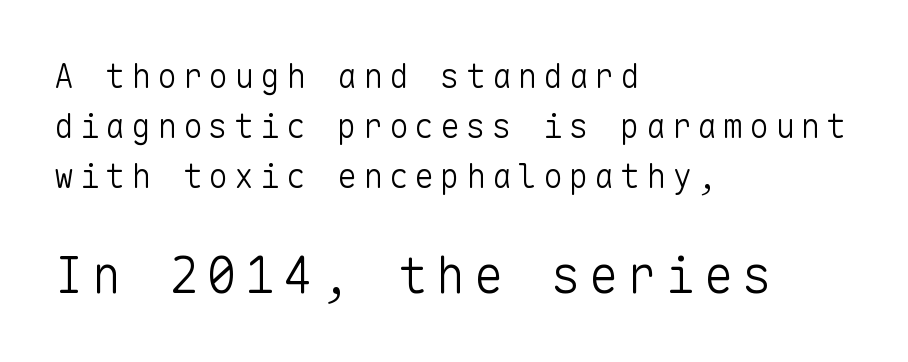
Q: Is the text bold? A: No.
Q: Is the text italic (slanted)? A: No, it is upright.
Q: Is the typeface a serif or a sans-serif typeface? A: Sans-serif.
Q: Is the text underlined? A: No.
Q: How is the paragraph aligned? A: Left-aligned.
Q: Is the spacing between lines tight, normal or loose? A: Normal.
Q: Which block of text is set in a larger size, the first (top) or the second (bottom)? A: The second (bottom) one.
Q: Width (condensed, normal, or wide)? A: Normal.
Q: Stroke contrast? A: Low.
Q: x-height? A: Medium.
Q: Monospaced? A: Yes.
